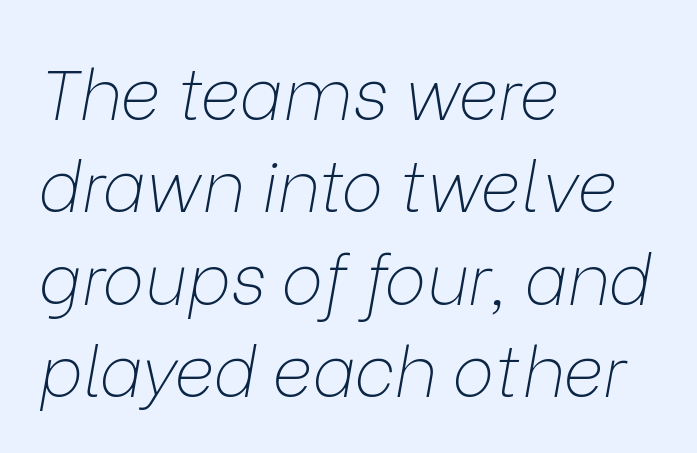
Only glyphs here, with clear space below each row. The vertical gap from one line to the next is medium. The typeface has the unassuming heft of standard copy or less. It's the slanting kind of type.
